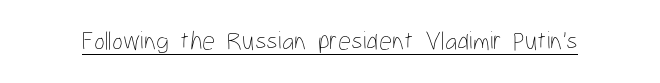
Short note: letters normally spaced. Is this a heavy cut? Hardly; it is regular or lighter. This sample uses an upright cut, with every glyph sitting square on the baseline. Is there an underline? Yes — a line sits under the letters.
